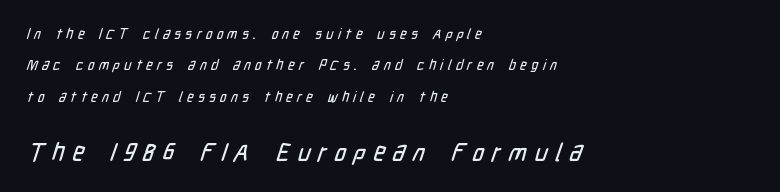
The compositor pushed each line to the left boundary. The space between consecutive lines is lavish. These two chunks differ in scale, with the bottom chunk taking the larger measure. The horizontal fit of the characters is loose and conspicuously gappy. The area under the type is left untouched.
